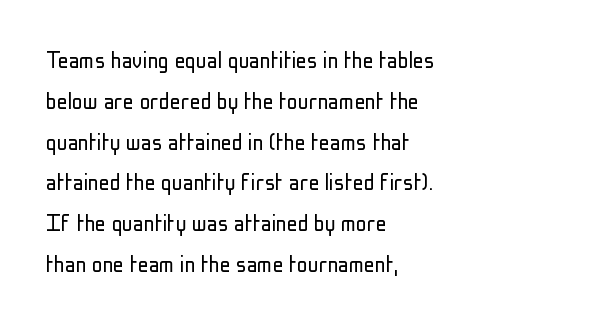
Q: Is the text bold? A: No.
Q: Is the text italic (slanted)? A: No, it is upright.
Q: Is the text underlined? A: No.
Q: How is the paragraph aligned? A: Left-aligned.
Q: Is the spacing between letters normal or unusually wide? A: Normal.
Q: Is the spacing between lines tight, normal or loose? A: Normal.
